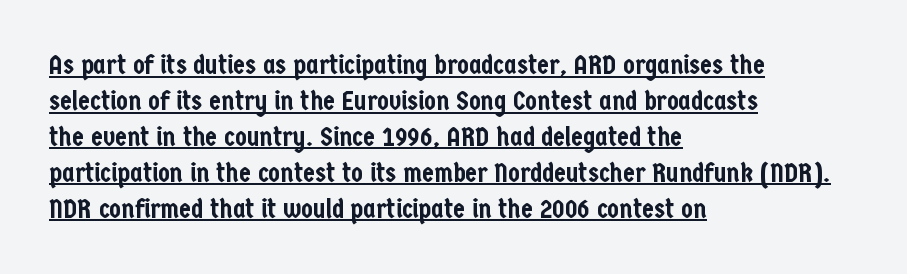
The image shows 27 px text type, upright; set left-aligned, normal line spacing (1.33x), normal letter spacing, underlined.
